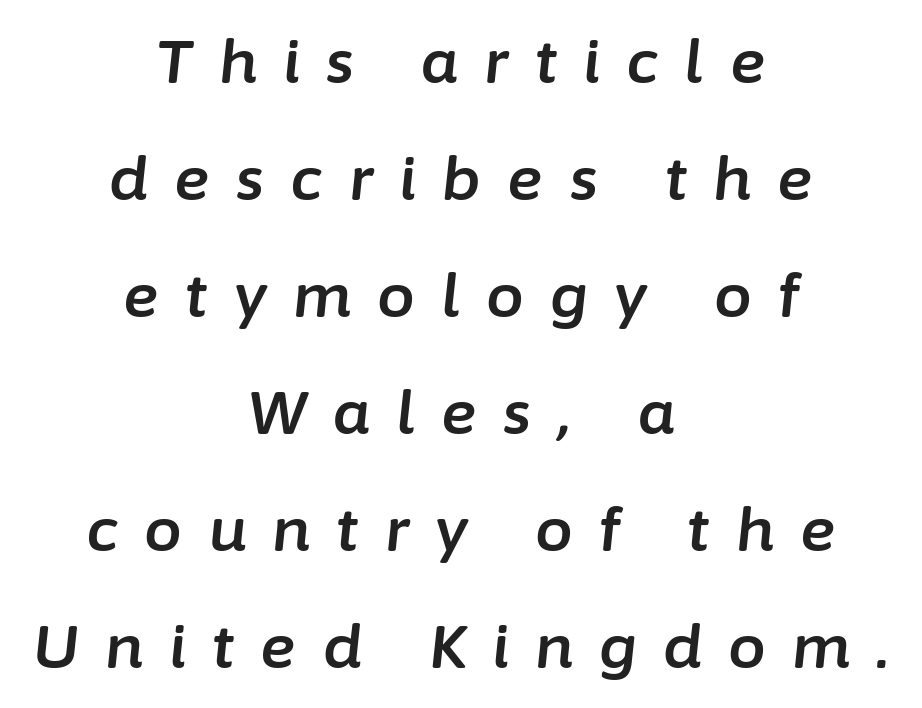
The tracking jumps out immediately: characters are airy and widely separated. Leftover space on each line is divided equally before and after the words. One glance says open: line gaps are wider than usual. Is the type slanted? Yes — the strokes lean at a clear angle.
